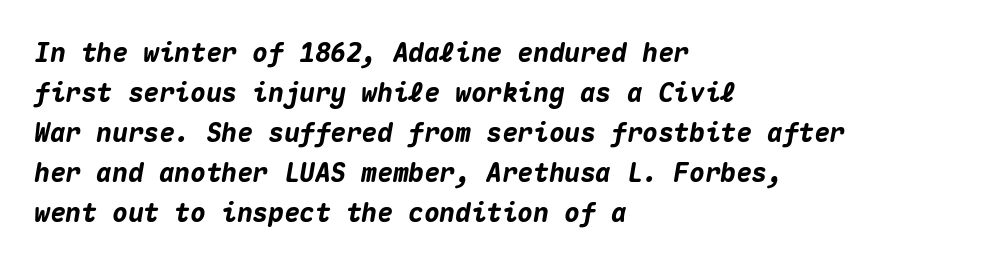
Words appear dense and cohesive because spacing is normal. The rendering anchors every line to the left-hand side. I'd describe the lettering as bold — thick and assertive. Looking at the ascenders, they clearly lean.
